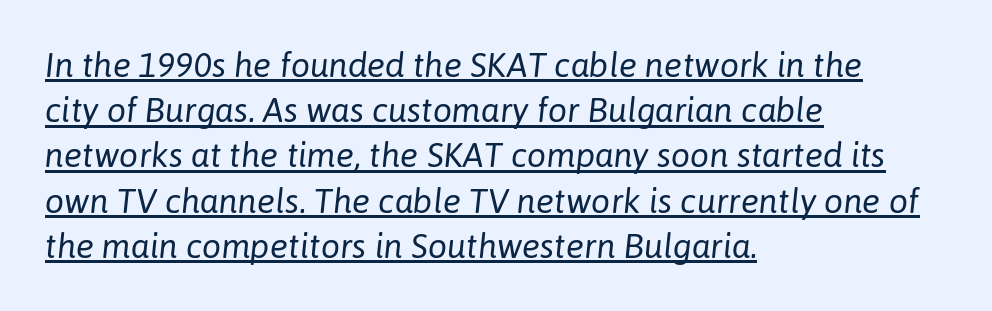
The image shows 34 px regular-weight type, italic (leaning right); set left-aligned, normal line spacing (1.33x), normal letter spacing, underlined; low stroke contrast and a medium x-height.
